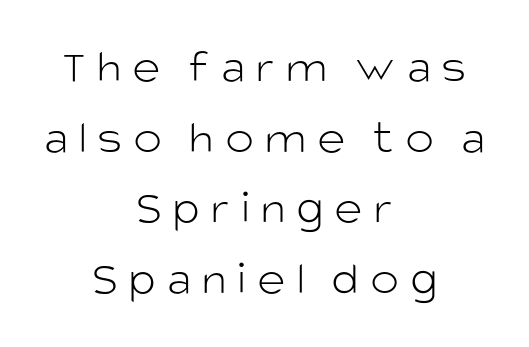
Q: Is the text bold? A: No.
Q: Is the text italic (slanted)? A: No, it is upright.
Q: Is the typeface a serif or a sans-serif typeface? A: Sans-serif.
Q: Is the text underlined? A: No.
Q: How is the paragraph aligned? A: Centered.
Q: Is the spacing between letters normal or unusually wide? A: Unusually wide.
Q: Is the spacing between lines tight, normal or loose? A: Normal.
Q: Width (condensed, normal, or wide)? A: Normal.
Q: Stroke contrast? A: Low.
Q: x-height? A: Large.
Q: Monospaced? A: No.
